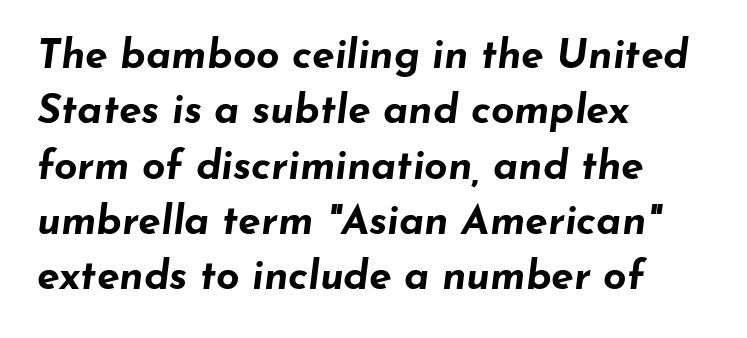
{"italic": "yes", "lean": "right", "slant_degrees": 7, "bold": "yes", "weight": "bold", "width": "wide", "stroke_contrast": "low", "x_height": "small", "monospaced": "no", "underline": "no", "align": "left", "line_spacing": "normal", "line_spacing_ratio": 1.35, "letter_spacing": "normal", "letter_spacing_em": 0.0, "glyph_px": 41}
